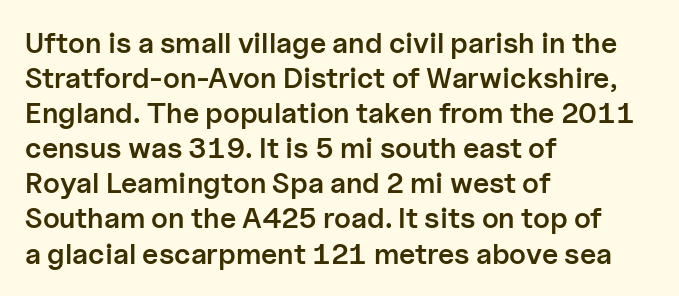
{"serif": "no", "italic": "no", "bold": "semi", "weight": "semibold", "width": "normal", "stroke_contrast": "low", "x_height": "medium", "monospaced": "no", "underline": "no", "align": "left", "line_spacing_ratio": 1.21, "letter_spacing": "normal", "letter_spacing_em": 0.0, "glyph_px": 29}
